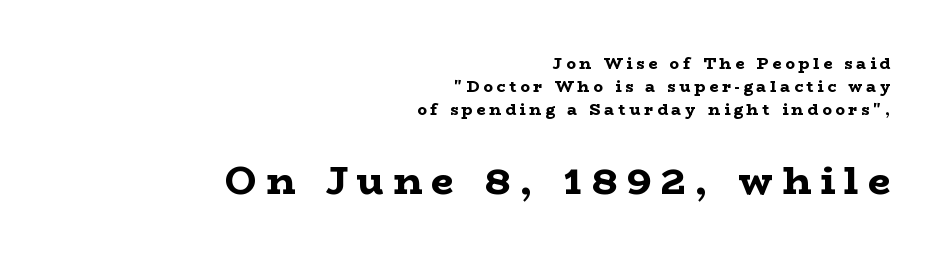
Q: Is the text bold? A: Yes.
Q: Is the text italic (slanted)? A: No, it is upright.
Q: Is the typeface a serif or a sans-serif typeface? A: Serif.
Q: Is the text underlined? A: No.
Q: How is the paragraph aligned? A: Right-aligned.
Q: Is the spacing between letters normal or unusually wide? A: Unusually wide.
Q: Is the spacing between lines tight, normal or loose? A: Normal.
Q: Which block of text is set in a larger size, the first (top) or the second (bottom)? A: The second (bottom) one.
Q: Width (condensed, normal, or wide)? A: Wide.
Q: Stroke contrast? A: Low.
Q: x-height? A: Medium.
Q: Monospaced? A: No.
